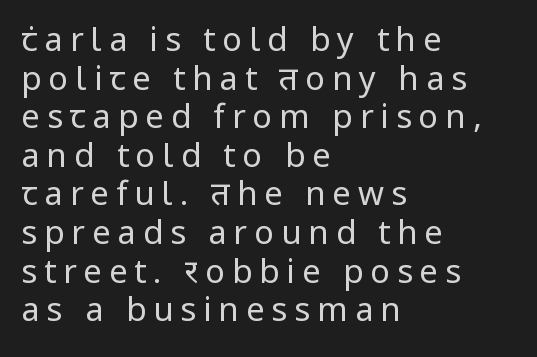
Q: Is the text bold? A: No.
Q: Is the text italic (slanted)? A: No, it is upright.
Q: Is the typeface a serif or a sans-serif typeface? A: Sans-serif.
Q: Is the text underlined? A: No.
Q: How is the paragraph aligned? A: Left-aligned.
Q: Is the spacing between letters normal or unusually wide? A: Unusually wide.
Q: Width (condensed, normal, or wide)? A: Normal.
Q: Stroke contrast? A: Low.
Q: x-height? A: Medium.
Q: Monospaced? A: No.
